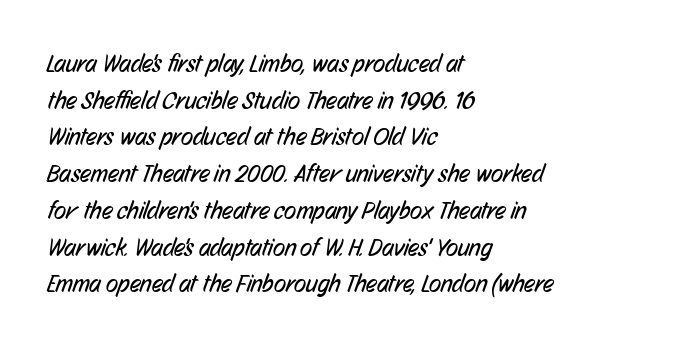
{"bold": "no", "underline": "no", "align": "left", "line_spacing": "normal", "line_spacing_ratio": 1.47, "letter_spacing": "normal", "letter_spacing_em": 0.0, "glyph_px": 25}
